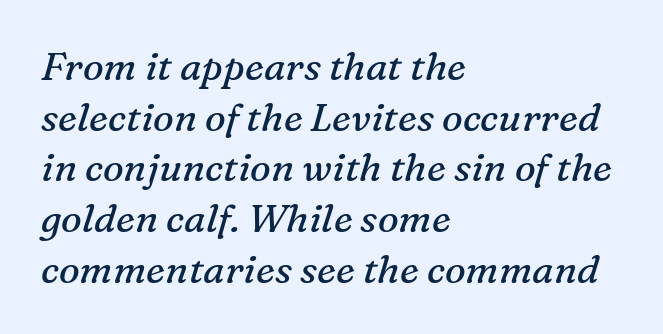
The image shows 39 px regular-weight serif type, italic (leaning right); set left-aligned, normal line spacing (1.3x), normal letter spacing, not underlined; medium stroke contrast and a medium x-height.
